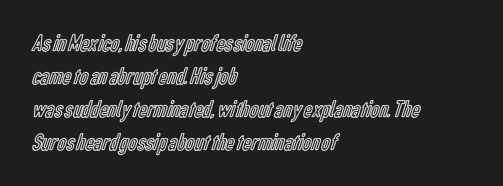
Students, observe: this is what conventionally led text looks like. Notice how the passage keeps a crisp vertical edge on the left only. Lines of text with bare space underneath.
